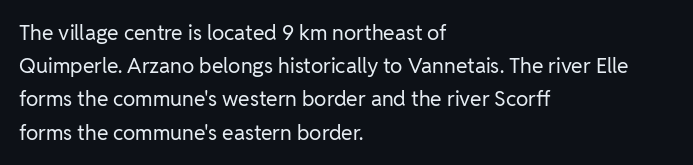
Q: Is the text bold? A: No.
Q: Is the text italic (slanted)? A: No, it is upright.
Q: Is the text underlined? A: No.
Q: How is the paragraph aligned? A: Left-aligned.
Q: Is the spacing between letters normal or unusually wide? A: Normal.
Q: Is the spacing between lines tight, normal or loose? A: Normal.
